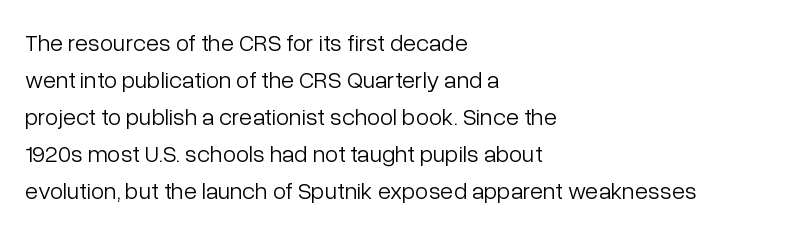
Vertical strokes here are truly vertical. Every row of glyphs begins at an identical x-position on the left. Between one letter and the next there's only the usual sliver of space. Only glyphs here, with clear space below each row.
